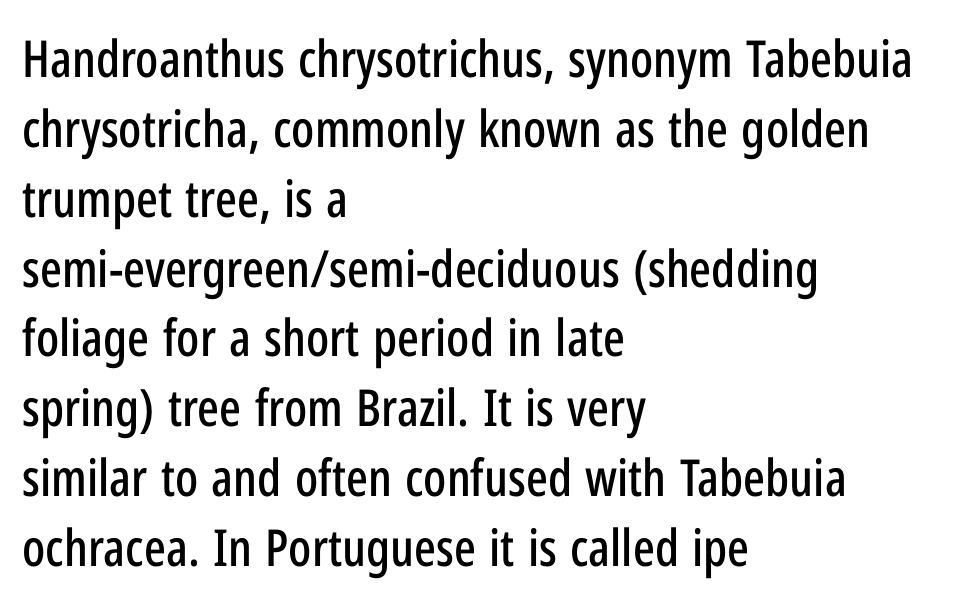
The image shows 51 px condensed sans-serif type, upright; set left-aligned, normal line spacing (1.37x), normal letter spacing, not underlined; low stroke contrast and a medium x-height.
